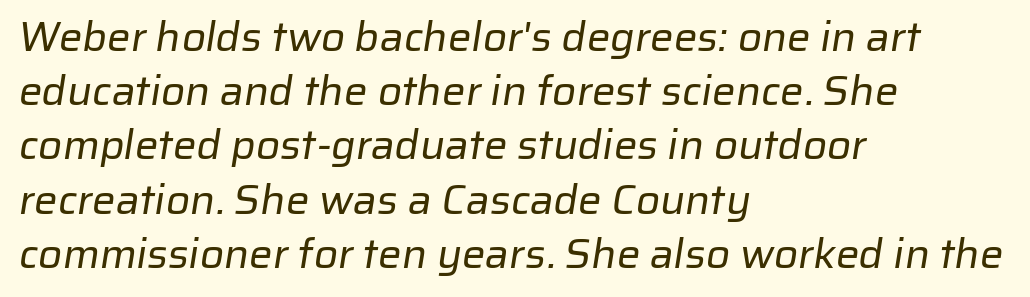
Q: Is the text bold? A: No.
Q: Is the typeface a serif or a sans-serif typeface? A: Sans-serif.
Q: Is the text underlined? A: No.
Q: How is the paragraph aligned? A: Left-aligned.
Q: Is the spacing between letters normal or unusually wide? A: Normal.
Q: Is the spacing between lines tight, normal or loose? A: Normal.
Q: Width (condensed, normal, or wide)? A: Normal.
Q: Stroke contrast? A: Low.
Q: x-height? A: Medium.
Q: Monospaced? A: No.
